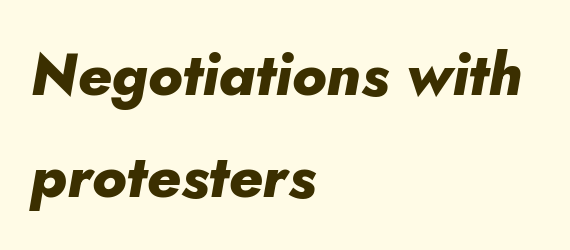
The image shows 60 px heavy type, italic (leaning right); set left-aligned, normal line spacing (1.7x), normal letter spacing, not underlined; low stroke contrast and a small x-height.
